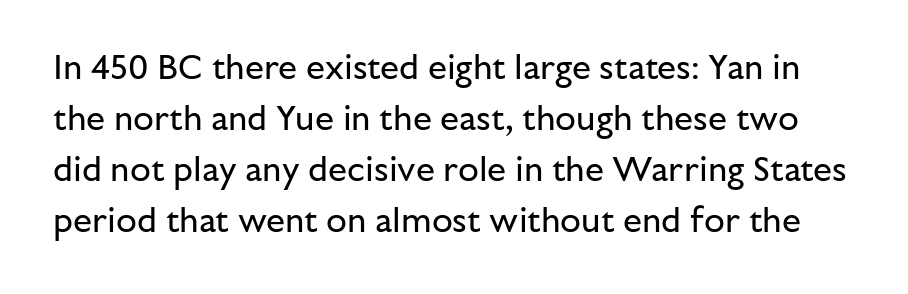
The image shows 34 px regular-weight sans-serif type, upright; set normal line spacing (1.5x), normal letter spacing, not underlined; low stroke contrast and a medium x-height.
